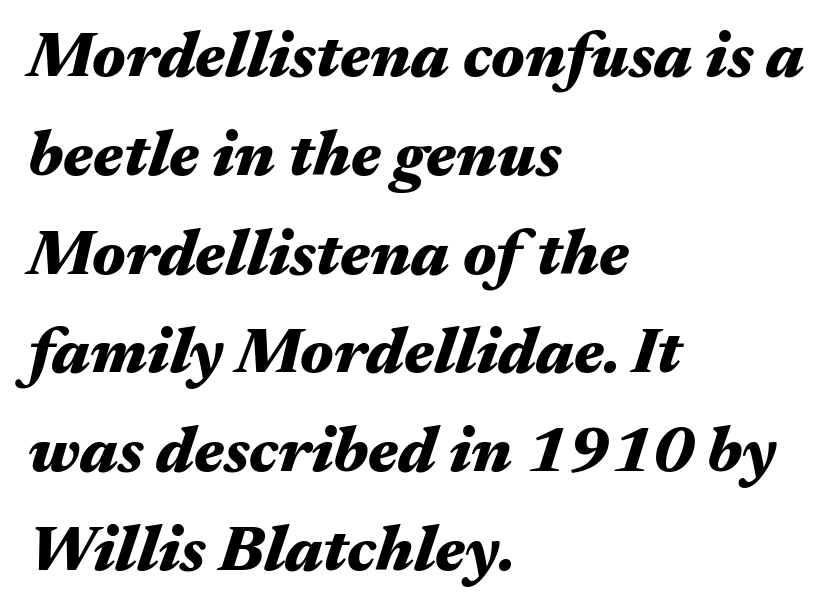
Q: Is the text bold? A: Yes.
Q: Is the text italic (slanted)? A: Yes, it leans right by about 17 degrees.
Q: Is the text underlined? A: No.
Q: How is the paragraph aligned? A: Left-aligned.
Q: Is the spacing between letters normal or unusually wide? A: Normal.
Q: Is the spacing between lines tight, normal or loose? A: Normal.
Q: Width (condensed, normal, or wide)? A: Wide.
Q: Stroke contrast? A: Medium.
Q: x-height? A: Medium.
Q: Monospaced? A: No.
